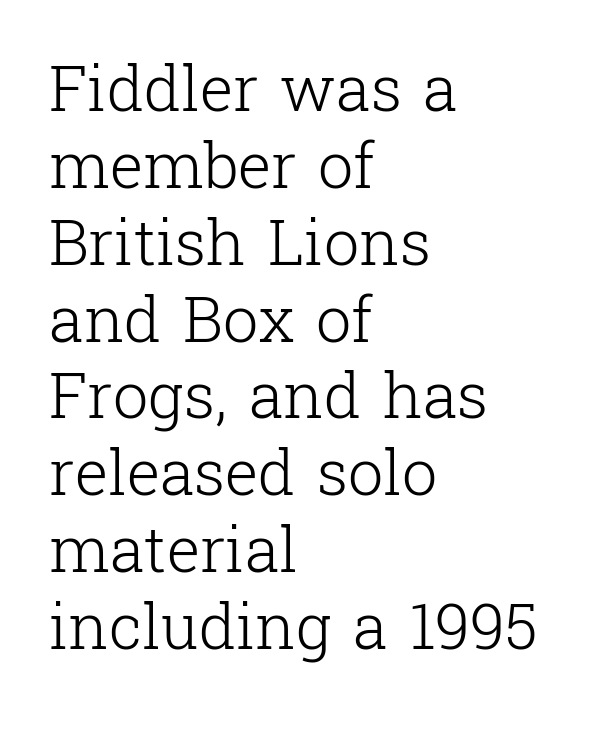
Q: Is the text bold? A: No.
Q: Is the text italic (slanted)? A: No, it is upright.
Q: Is the typeface a serif or a sans-serif typeface? A: Serif.
Q: Is the text underlined? A: No.
Q: How is the paragraph aligned? A: Left-aligned.
Q: Is the spacing between letters normal or unusually wide? A: Normal.
Q: Width (condensed, normal, or wide)? A: Normal.
Q: Stroke contrast? A: Low.
Q: x-height? A: Medium.
Q: Monospaced? A: No.
